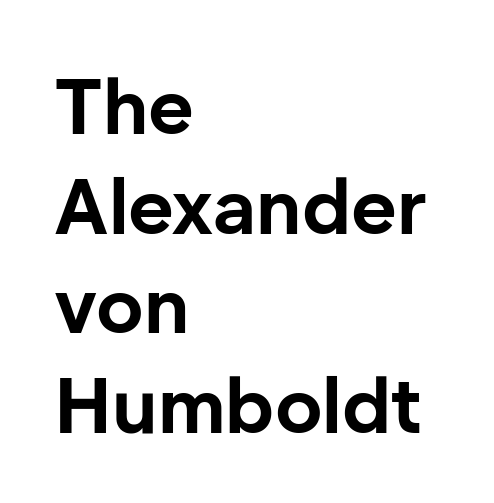
The image shows 79 px bold sans-serif type, upright; set left-aligned, normal line spacing (1.26x), normal letter spacing, not underlined; low stroke contrast and a medium x-height.
